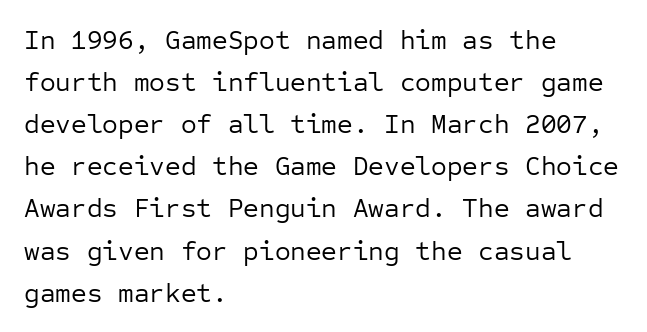
{"italic": "no", "bold": "no", "underline": "no", "align": "left", "line_spacing": "normal", "line_spacing_ratio": 1.56, "letter_spacing": "normal", "letter_spacing_em": 0.0, "glyph_px": 27}
